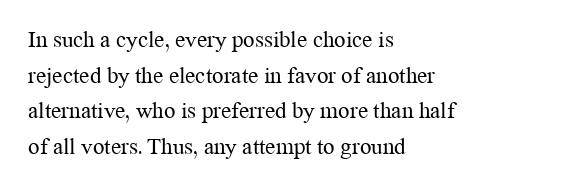
Q: Is the text bold? A: No.
Q: Is the text italic (slanted)? A: No, it is upright.
Q: Is the text underlined? A: No.
Q: How is the paragraph aligned? A: Left-aligned.
Q: Is the spacing between letters normal or unusually wide? A: Normal.
Q: Is the spacing between lines tight, normal or loose? A: Normal.
